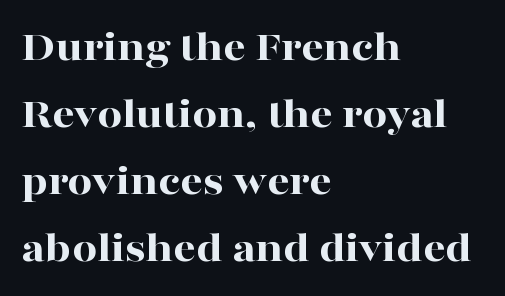
Q: Is the text bold? A: Yes.
Q: Is the text italic (slanted)? A: No, it is upright.
Q: Is the typeface a serif or a sans-serif typeface? A: Serif.
Q: Is the text underlined? A: No.
Q: How is the paragraph aligned? A: Left-aligned.
Q: Is the spacing between letters normal or unusually wide? A: Normal.
Q: Is the spacing between lines tight, normal or loose? A: Normal.
Q: Width (condensed, normal, or wide)? A: Wide.
Q: Stroke contrast? A: High.
Q: x-height? A: Medium.
Q: Monospaced? A: No.
